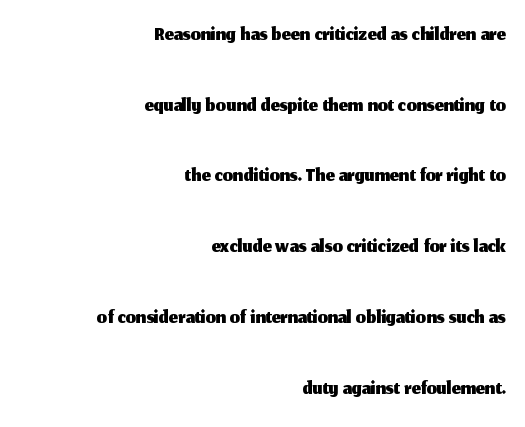
Q: Is the text italic (slanted)? A: No, it is upright.
Q: Is the typeface a serif or a sans-serif typeface? A: Sans-serif.
Q: Is the text underlined? A: No.
Q: How is the paragraph aligned? A: Right-aligned.
Q: Is the spacing between letters normal or unusually wide? A: Normal.
Q: Is the spacing between lines tight, normal or loose? A: Loose.
Q: Width (condensed, normal, or wide)? A: Normal.
Q: Stroke contrast? A: Medium.
Q: x-height? A: Medium.
Q: Monospaced? A: No.
